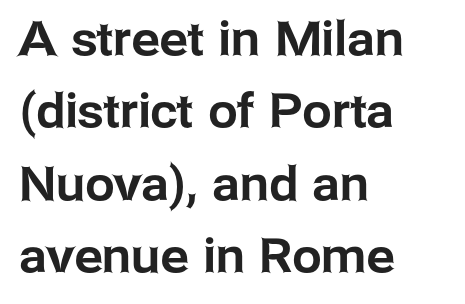
The image shows 47 px sans-serif type, upright; set left-aligned, normal line spacing (1.54x), normal letter spacing, not underlined; low stroke contrast and a medium x-height.
